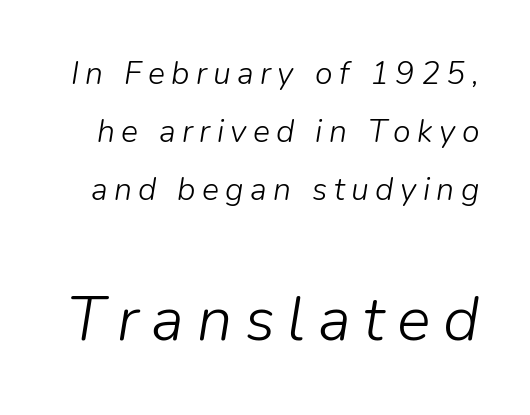
{"italic": "yes", "lean": "right", "slant_degrees": 9, "bold": "no", "weight": "light", "width": "normal", "stroke_contrast": "low", "x_height": "medium", "monospaced": "no", "underline": "no", "line_spacing_ratio": 1.82, "letter_spacing": "wide", "letter_spacing_em": 0.2, "larger_block": "second", "size_ratio": 1.97, "glyph_px": 63}
